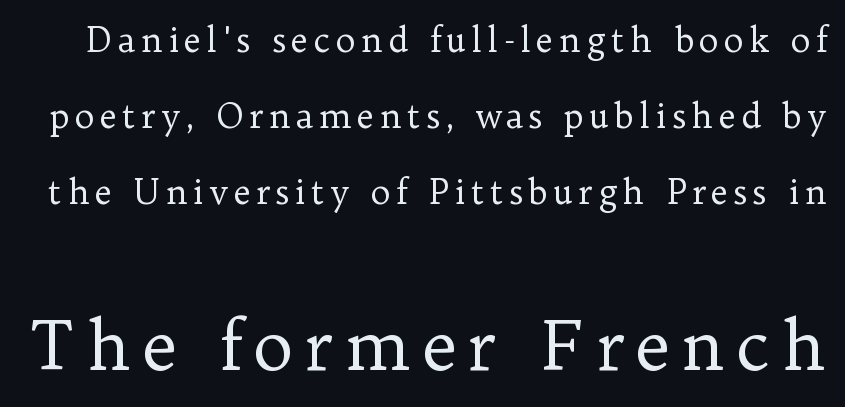
The image shows 69 px regular-weight serif type, upright; set loose line spacing (2.23x), not underlined; the second (bottom) block is 2.03x larger; low stroke contrast and a medium x-height.
